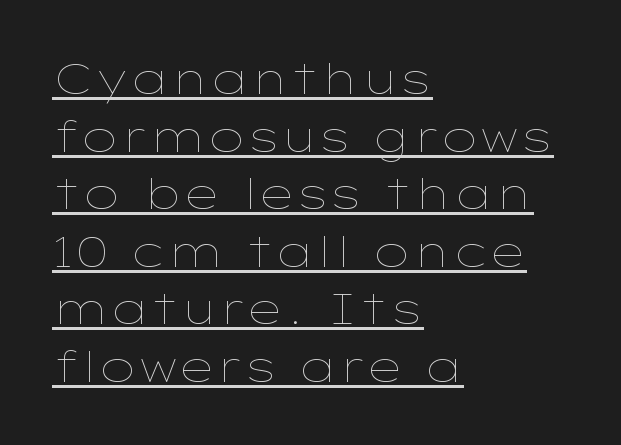
Q: Is the text bold? A: No.
Q: Is the text italic (slanted)? A: No, it is upright.
Q: Is the text underlined? A: Yes.
Q: How is the paragraph aligned? A: Left-aligned.
Q: Is the spacing between letters normal or unusually wide? A: Normal.
Q: Is the spacing between lines tight, normal or loose? A: Normal.
Q: Width (condensed, normal, or wide)? A: Wide.
Q: Stroke contrast? A: Low.
Q: x-height? A: Medium.
Q: Monospaced? A: No.
